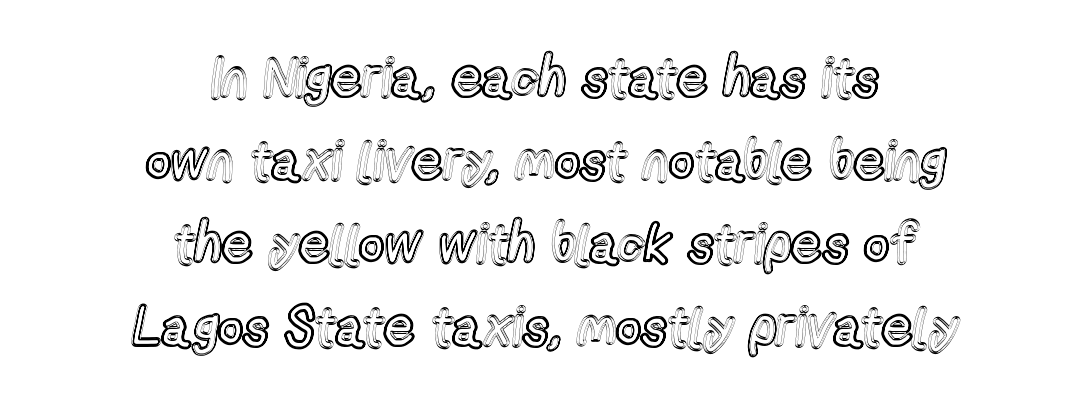
The letters advance in unequal steps, a hallmark of proportional type. The rag falls on both sides of this text block equally. The baseline area is clear.
